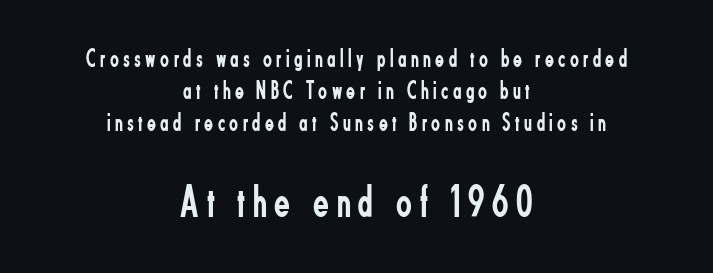
Q: Is the text bold? A: No.
Q: Is the text italic (slanted)? A: No, it is upright.
Q: Is the typeface a serif or a sans-serif typeface? A: Sans-serif.
Q: Is the text underlined? A: No.
Q: How is the paragraph aligned? A: Centered.
Q: Which block of text is set in a larger size, the first (top) or the second (bottom)? A: The second (bottom) one.
Q: Width (condensed, normal, or wide)? A: Condensed.
Q: Stroke contrast? A: Low.
Q: x-height? A: Small.
Q: Monospaced? A: No.
